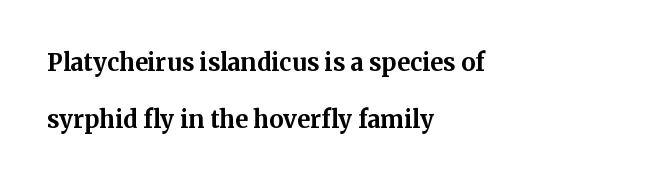
If you drew a line through each stem, it would be perfectly vertical. Short and long lines alike share a common starting point at left. Heft: maximum for text — a bold. Each word holds together tightly as a unit, with standard inter-letter gaps. Underline: absent. How would I describe the line gaps? Wide and relaxed.
